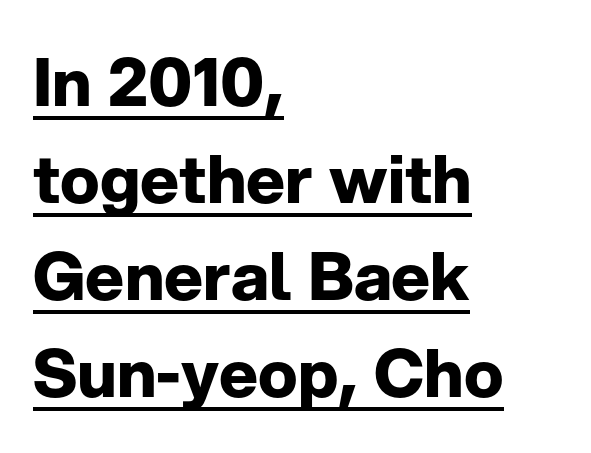
Q: Is the text bold? A: Yes.
Q: Is the text italic (slanted)? A: No, it is upright.
Q: Is the typeface a serif or a sans-serif typeface? A: Sans-serif.
Q: Is the text underlined? A: Yes.
Q: How is the paragraph aligned? A: Left-aligned.
Q: Is the spacing between letters normal or unusually wide? A: Normal.
Q: Is the spacing between lines tight, normal or loose? A: Normal.
Q: Width (condensed, normal, or wide)? A: Normal.
Q: Stroke contrast? A: Low.
Q: x-height? A: Medium.
Q: Monospaced? A: No.
